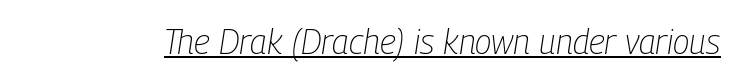
Q: Is the text bold? A: No.
Q: Is the text italic (slanted)? A: Yes, it leans right by about 9 degrees.
Q: Is the text underlined? A: Yes.
Q: Is the spacing between letters normal or unusually wide? A: Normal.
Q: Width (condensed, normal, or wide)? A: Condensed.
Q: Stroke contrast? A: Low.
Q: x-height? A: Medium.
Q: Monospaced? A: No.
